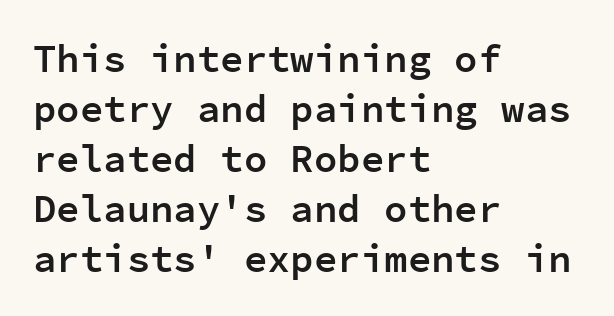
{"serif": "no", "italic": "no", "bold": "semi", "weight": "semibold", "width": "normal", "stroke_contrast": "low", "x_height": "medium", "monospaced": "yes", "underline": "no", "align": "left", "line_spacing": "normal", "line_spacing_ratio": 1.28, "letter_spacing": "normal", "letter_spacing_em": 0.0, "glyph_px": 39}
